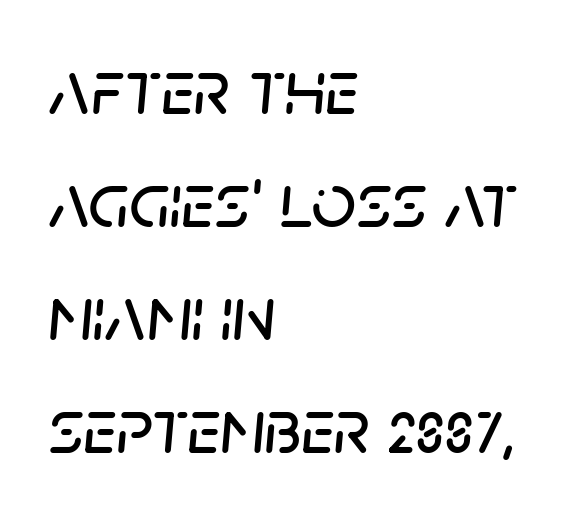
In terms of posture, this sample is oblique. This block has exactly the height ordinary leading produces. The letters advance in unequal steps, a hallmark of proportional type. Has an underline been added? It has not. The text block is weighted toward the left margin, trailing off unevenly rightward. Honestly, the letter spacing is just normal — you wouldn't notice it.
